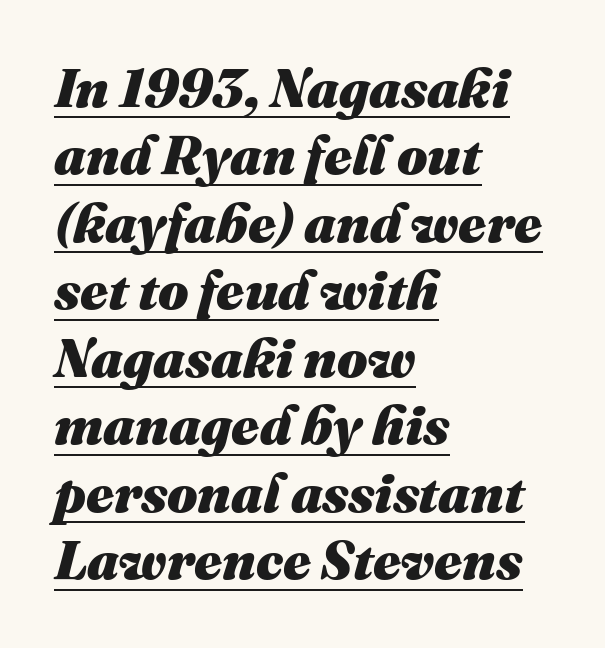
Here the designer chose a conventional face with non-uniform glyph widths. Set as a true bold cut, around the 700 mark. Compared with typical paragraphs, the rows here are spaced about the same. Caption: multi-line text, flush left, ragged right.
